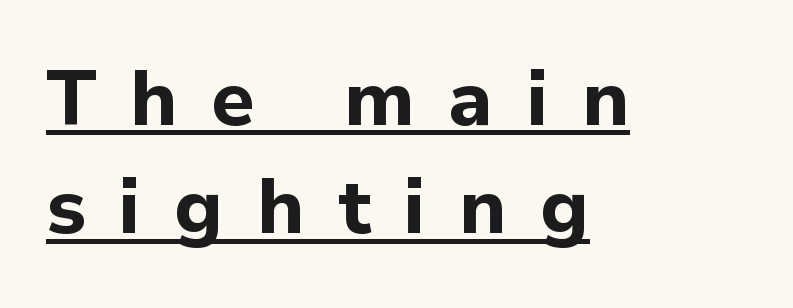
{"serif": "no", "italic": "no", "bold": "yes", "weight": "bold", "width": "normal", "stroke_contrast": "low", "x_height": "medium", "monospaced": "no", "underline": "yes", "align": "left", "line_spacing": "normal", "line_spacing_ratio": 1.39, "letter_spacing": "wide", "letter_spacing_em": 0.43, "glyph_px": 78}
